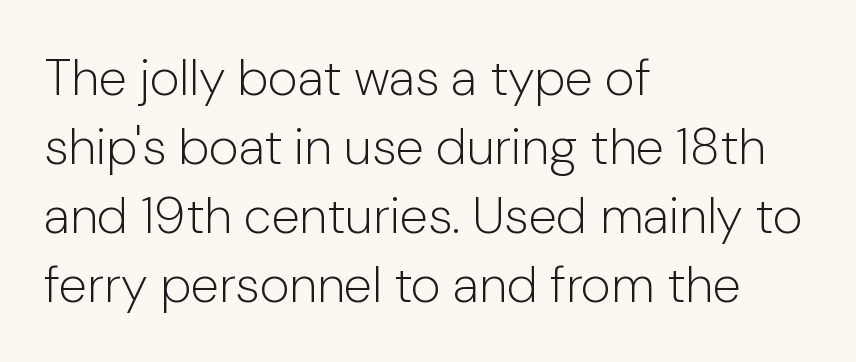
Q: Is the text bold? A: No.
Q: Is the text italic (slanted)? A: No, it is upright.
Q: Is the typeface a serif or a sans-serif typeface? A: Sans-serif.
Q: Is the text underlined? A: No.
Q: How is the paragraph aligned? A: Left-aligned.
Q: Is the spacing between letters normal or unusually wide? A: Normal.
Q: Is the spacing between lines tight, normal or loose? A: Normal.
Q: Width (condensed, normal, or wide)? A: Normal.
Q: Stroke contrast? A: Low.
Q: x-height? A: Medium.
Q: Monospaced? A: No.
